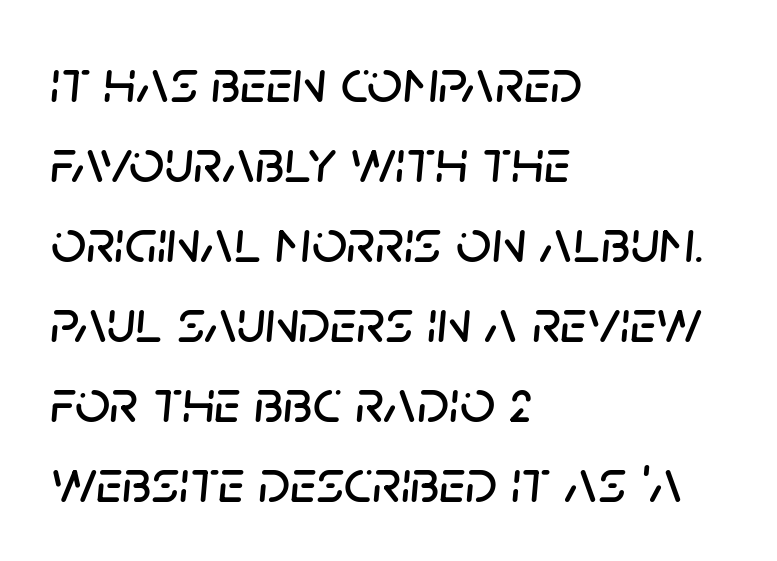
The image shows 62 px text type, italic (leaning right); set left-aligned, normal line spacing (1.29x), normal letter spacing, not underlined; low stroke contrast and a large x-height.
